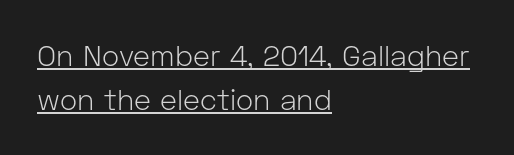
Q: Is the text bold? A: No.
Q: Is the text italic (slanted)? A: No, it is upright.
Q: Is the typeface a serif or a sans-serif typeface? A: Sans-serif.
Q: Is the text underlined? A: Yes.
Q: How is the paragraph aligned? A: Left-aligned.
Q: Is the spacing between letters normal or unusually wide? A: Normal.
Q: Is the spacing between lines tight, normal or loose? A: Normal.
Q: Width (condensed, normal, or wide)? A: Normal.
Q: Stroke contrast? A: Low.
Q: x-height? A: Medium.
Q: Monospaced? A: No.
